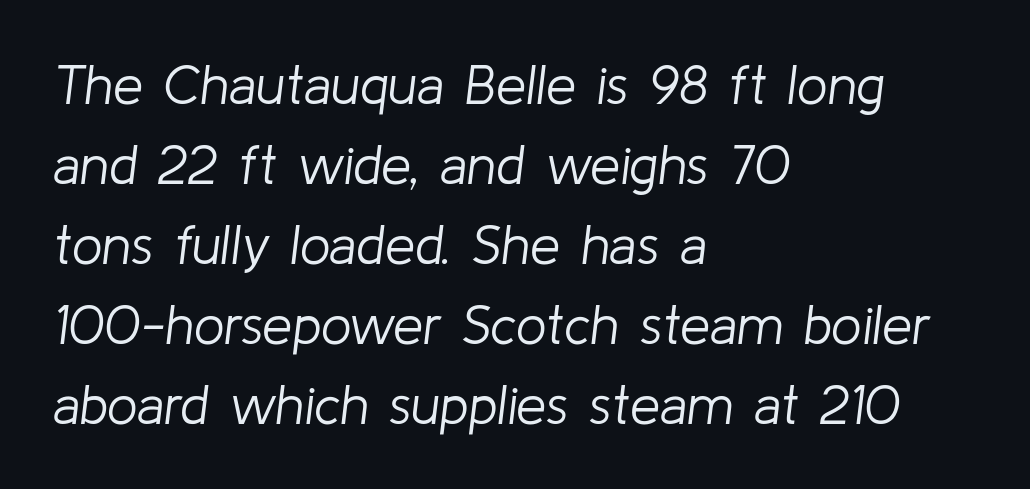
The image shows 54 px light type, italic (leaning right); set left-aligned, normal line spacing (1.48x), normal letter spacing, not underlined; low stroke contrast and a medium x-height.
